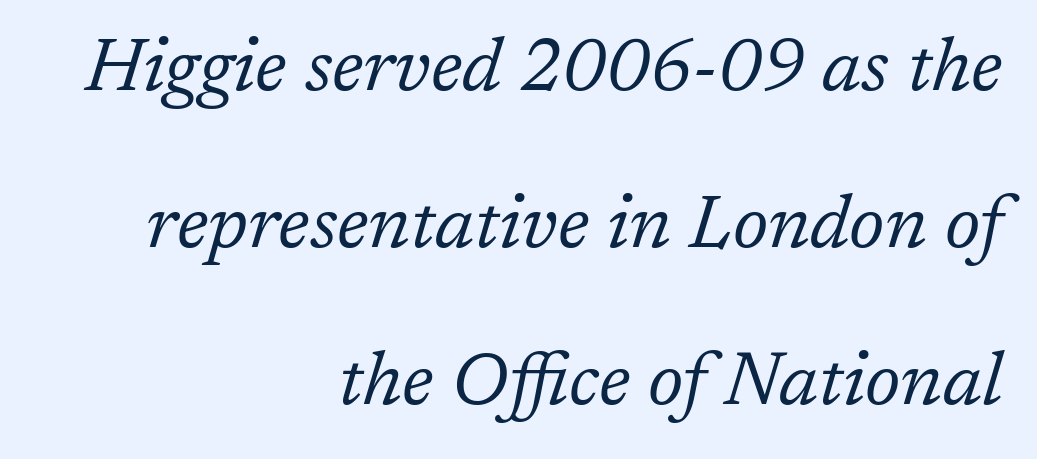
Check the space under the baseline: it is left empty. The strokes carry an ordinary text weight at most. The passage shown is typeset with a serif family. Short note: letters normally spaced. In terms of leading, this rendering errs on the spacious side. The passage is arranged like a letterhead date or caption credit — flush right.
